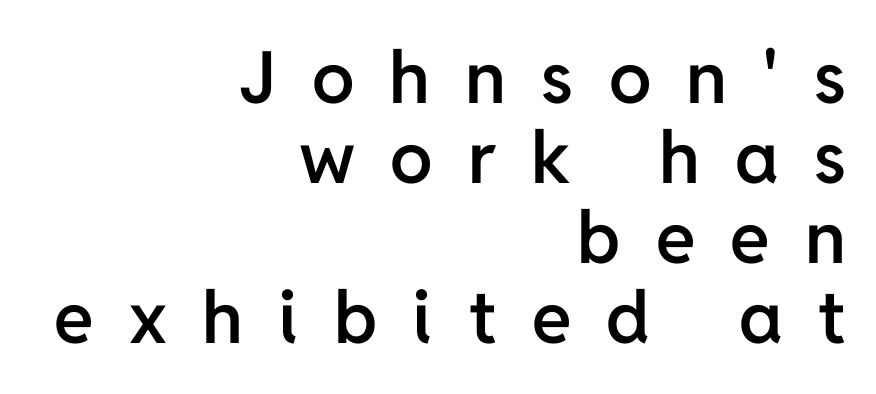
The image shows 72 px semibold sans-serif type, upright; set right-aligned, tight line spacing (1.11x), unusually wide letter spacing (+0.49 em), not underlined; low stroke contrast and a medium x-height.
